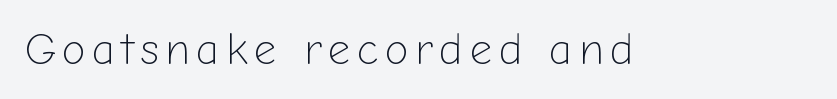
The image shows 44 px light sans-serif type, upright; set not underlined; low stroke contrast and a medium x-height.
